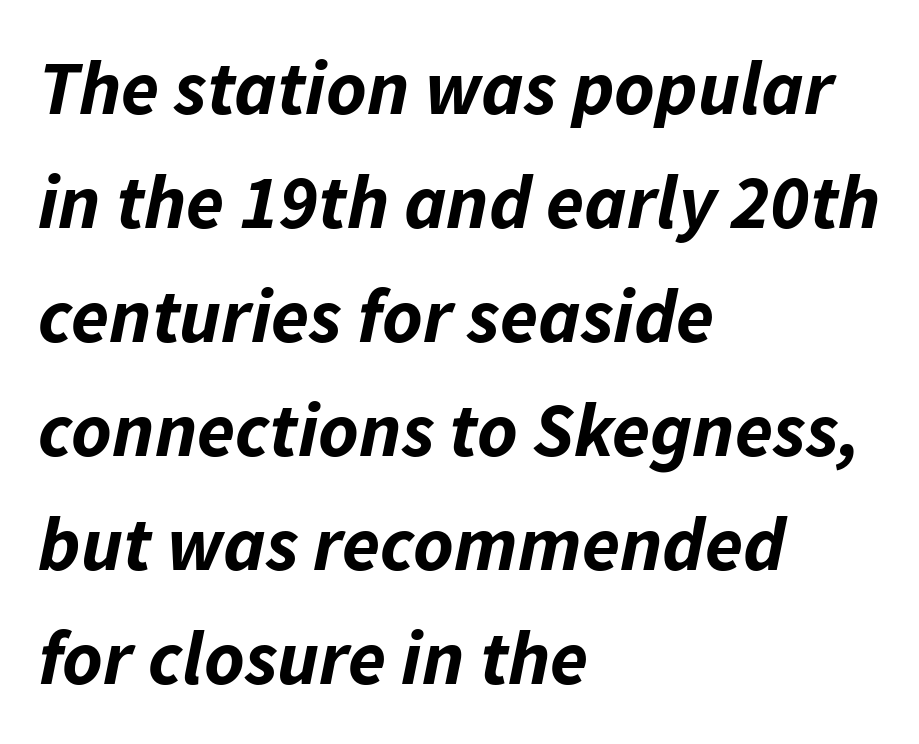
{"italic": "yes", "lean": "right", "slant_degrees": 11, "bold": "yes", "weight": "bold", "width": "normal", "stroke_contrast": "low", "x_height": "medium", "monospaced": "no", "underline": "no", "align": "left", "line_spacing": "normal", "line_spacing_ratio": 1.48, "letter_spacing": "normal", "letter_spacing_em": 0.0, "glyph_px": 77}
